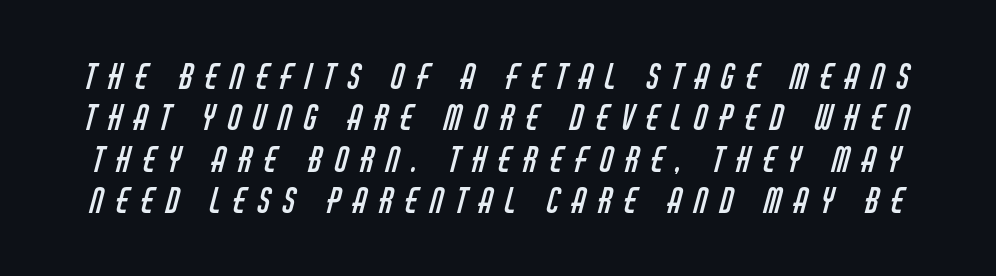
{"serif": "no", "bold": "no", "weight": "regular", "width": "condensed", "stroke_contrast": "low", "x_height": "large", "monospaced": "no", "underline": "no", "line_spacing_ratio": 1.22, "letter_spacing": "wide", "letter_spacing_em": 0.36, "glyph_px": 34}
